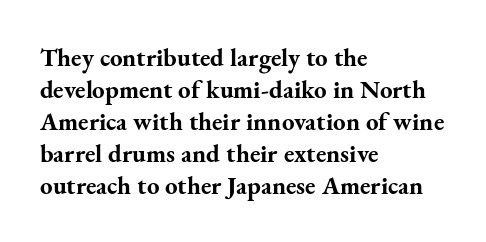
{"italic": "no", "bold": "yes", "underline": "no", "align": "left", "line_spacing": "normal", "line_spacing_ratio": 1.28, "letter_spacing": "normal", "letter_spacing_em": 0.0, "glyph_px": 25}
